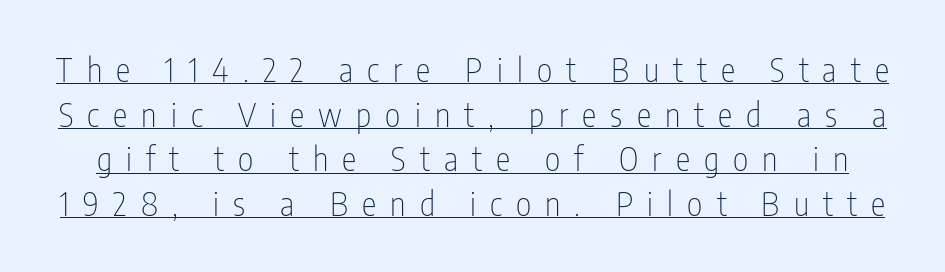
The image shows 33 px thin, condensed sans-serif type, upright; set normal line spacing (1.35x), unusually wide letter spacing (+0.43 em), underlined; low stroke contrast and a medium x-height.
